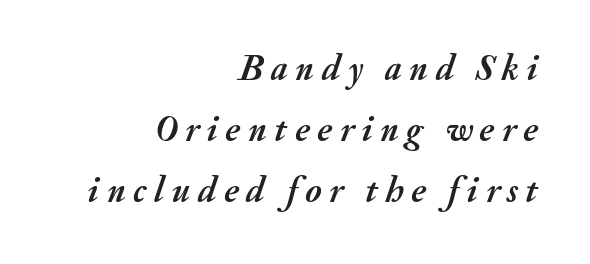
The image shows 36 px semibold type, italic (leaning right); set right-aligned, normal line spacing (1.7x), unusually wide letter spacing (+0.21 em), not underlined; medium stroke contrast and a small x-height.
